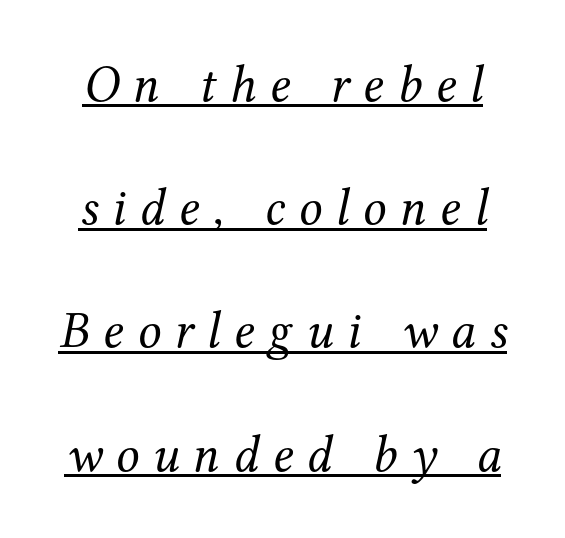
The space between consecutive lines is lavish. How are the letters spaced? Widely, with obvious added tracking. A typographer would call this underscored text. Nothing heavy about these letters — not bold at all. Regarding serifs, this sample has them.
